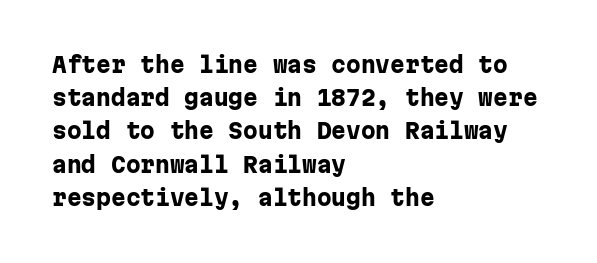
Q: Is the text bold? A: Yes.
Q: Is the text italic (slanted)? A: No, it is upright.
Q: Is the text underlined? A: No.
Q: How is the paragraph aligned? A: Left-aligned.
Q: Is the spacing between letters normal or unusually wide? A: Normal.
Q: Is the spacing between lines tight, normal or loose? A: Normal.
